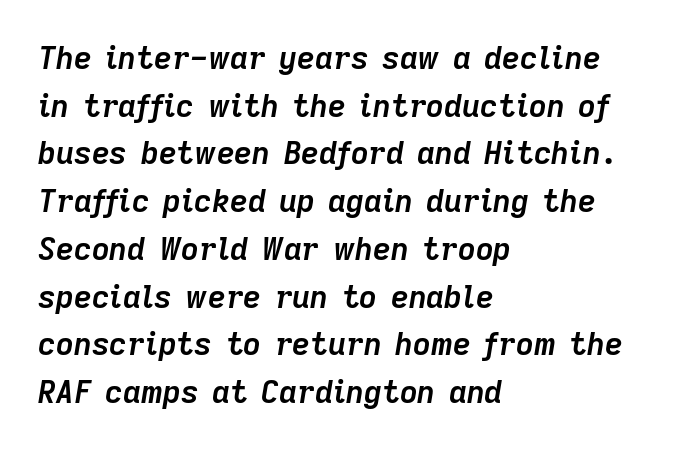
The image shows 31 px semibold type, italic (leaning right); set left-aligned, normal line spacing (1.54x), normal letter spacing, not underlined; low stroke contrast and a medium x-height.
